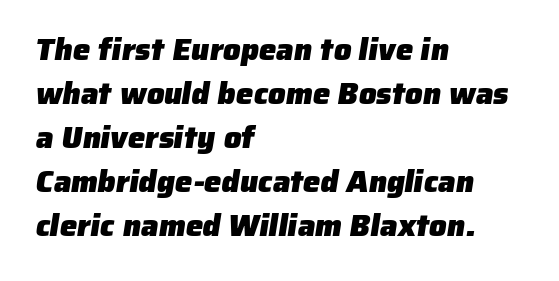
{"serif": "no", "bold": "yes", "weight": "heavy", "width": "normal", "stroke_contrast": "low", "x_height": "medium", "monospaced": "no", "underline": "no", "align": "left", "line_spacing": "normal", "line_spacing_ratio": 1.42, "letter_spacing": "normal", "letter_spacing_em": 0.0, "glyph_px": 31}
